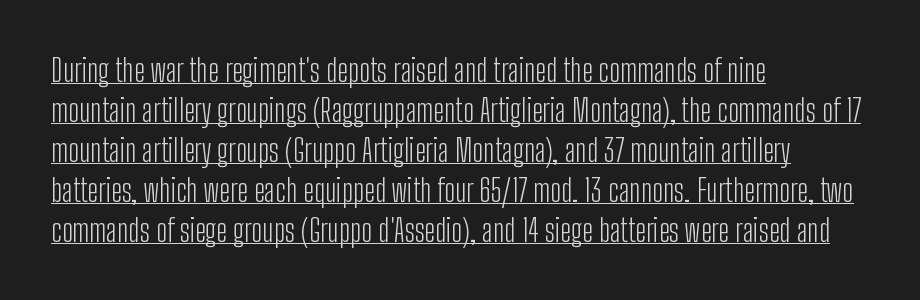
Q: Is the text bold? A: No.
Q: Is the text italic (slanted)? A: No, it is upright.
Q: Is the typeface a serif or a sans-serif typeface? A: Sans-serif.
Q: Is the text underlined? A: Yes.
Q: How is the paragraph aligned? A: Left-aligned.
Q: Is the spacing between letters normal or unusually wide? A: Normal.
Q: Is the spacing between lines tight, normal or loose? A: Normal.
Q: Width (condensed, normal, or wide)? A: Condensed.
Q: Stroke contrast? A: Low.
Q: x-height? A: Medium.
Q: Monospaced? A: No.
